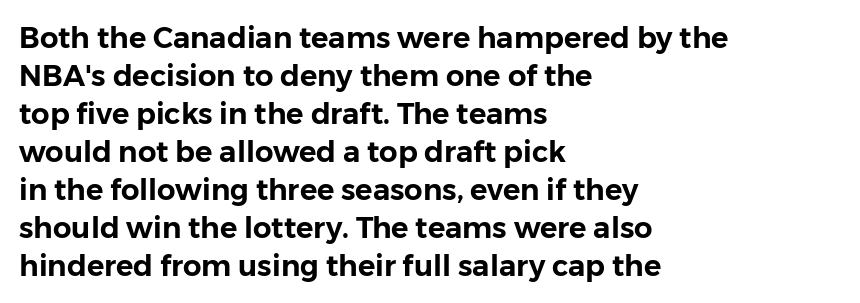
The image shows 29 px sans-serif type, upright; set left-aligned, normal line spacing (1.31x), normal letter spacing, not underlined; low stroke contrast and a medium x-height.
